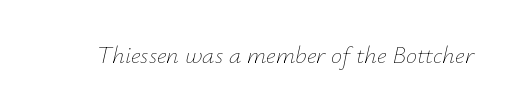
The image shows 25 px text type, italic (leaning right); set normal letter spacing, not underlined.
